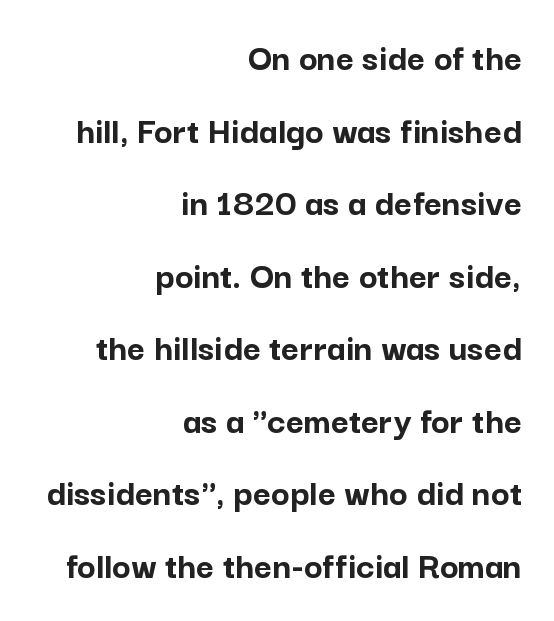
The image shows 39 px semibold sans-serif type, upright; set right-aligned, line spacing 1.86x, normal letter spacing, not underlined; low stroke contrast and a medium x-height.
